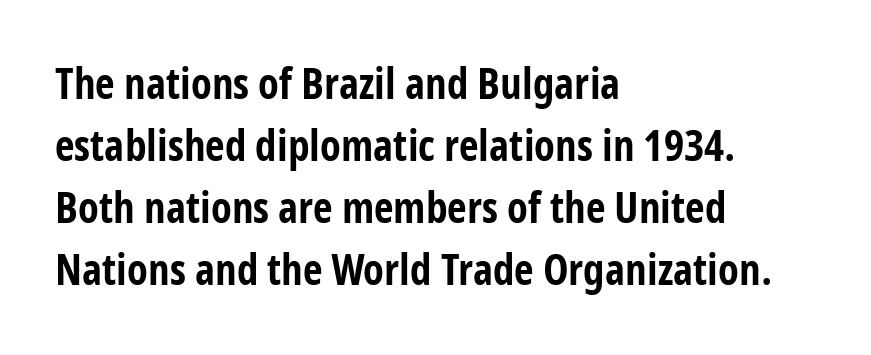
{"serif": "no", "italic": "no", "bold": "yes", "weight": "bold", "width": "condensed", "stroke_contrast": "low", "x_height": "medium", "monospaced": "no", "underline": "no", "align": "left", "line_spacing": "normal", "line_spacing_ratio": 1.44, "letter_spacing": "normal", "letter_spacing_em": 0.0, "glyph_px": 43}
